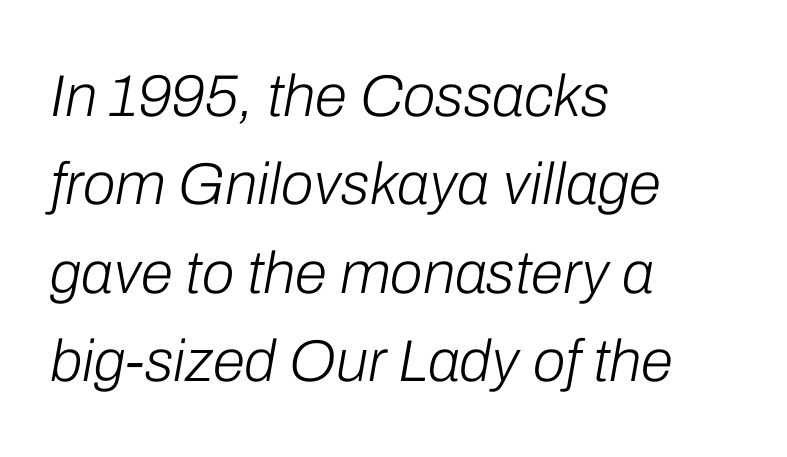
Think of a printed novel: that variable character pitch is what you see here. Does extra space separate the letters? No, they use regular spacing. Left-aligned paragraph, ragged on the right. Characters are canted at an angle relative to the baseline's perpendicular.
